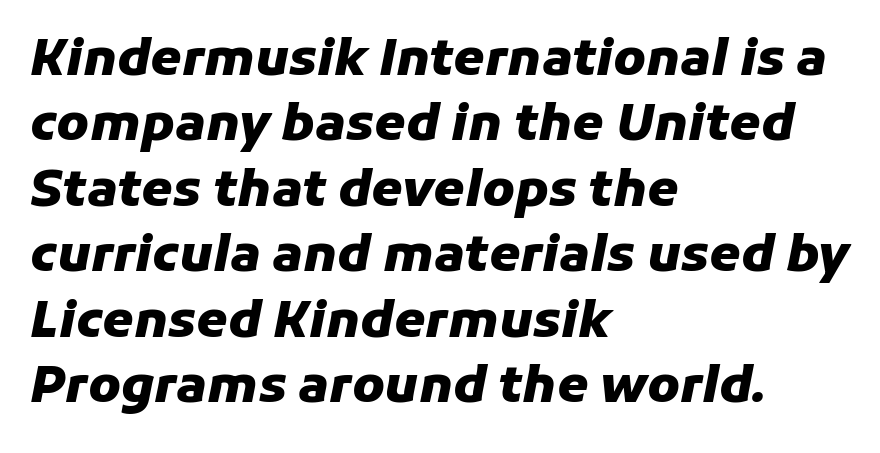
The words here are not underlined. This is oblique type, the kind used for emphasis or titles. The passage shown has conventional tracking throughout. The line-height multiplier appears to be the usual default.
